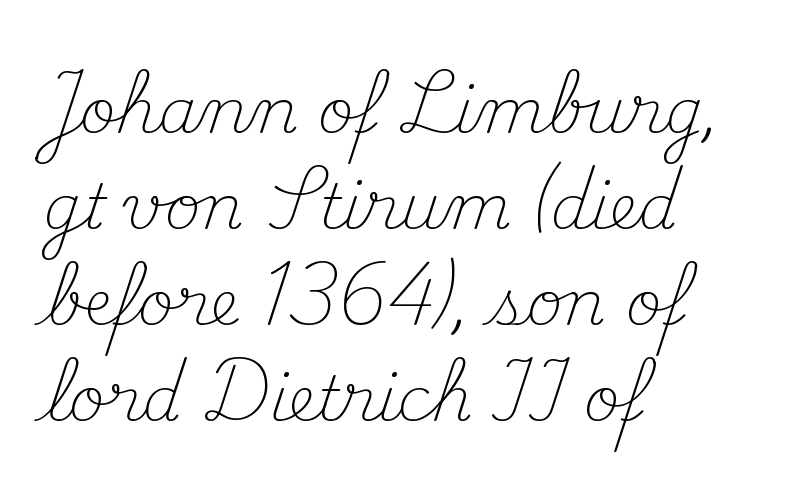
Serif or sans? Serif — the stroke terminals have little feet. Caption: face not bold, strokes unweighted. The gaps between neighbouring characters are ordinary and unremarkable. Descenders hang freely into open space.
